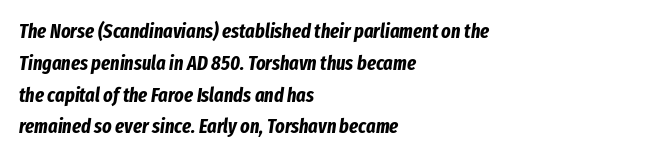
Horizontal alignment here is leftward, the default for most running prose. Characters follow at the spacing the type designer built in. Interline gaps are of average width in this sample. The text carries the slant typical of an italic or oblique font.
